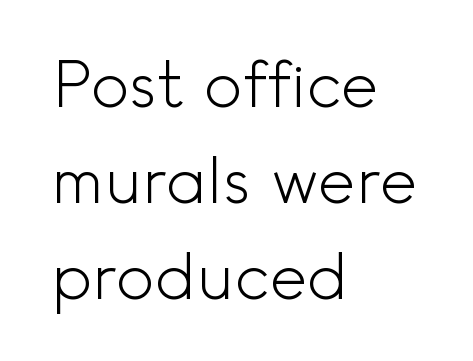
The image shows 64 px light sans-serif type, upright; set left-aligned, normal line spacing (1.5x), normal letter spacing, not underlined; a small x-height.
